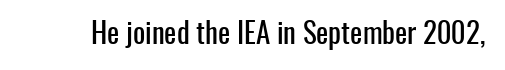
A typesetter would mark this as roman, not italic. The type is set solid horizontally, with unmodified tracking. Plain, unruled lines of type. The passage shown is typeset with a sans-serif family.
